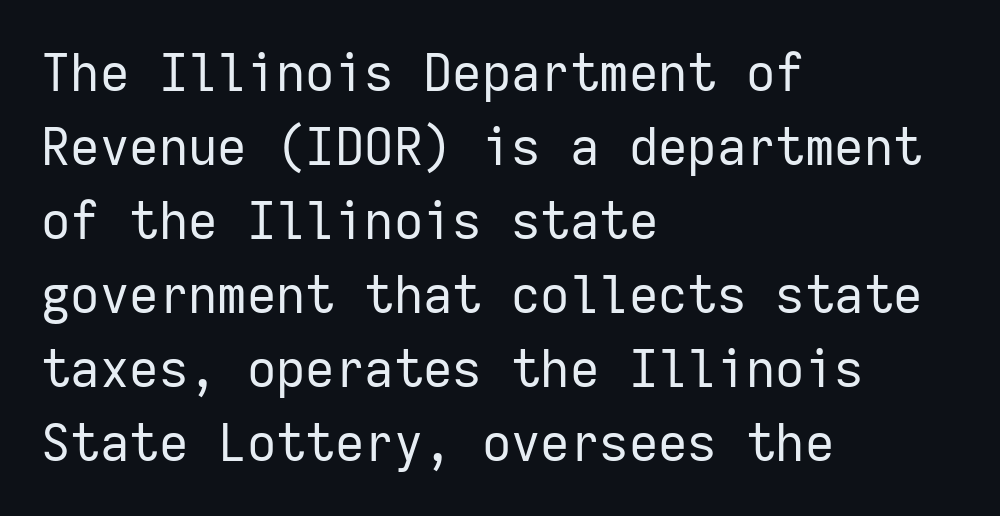
The image shows 51 px regular-weight sans-serif type, upright, monospaced; set left-aligned, normal line spacing (1.45x), normal letter spacing, not underlined; low stroke contrast and a medium x-height.
